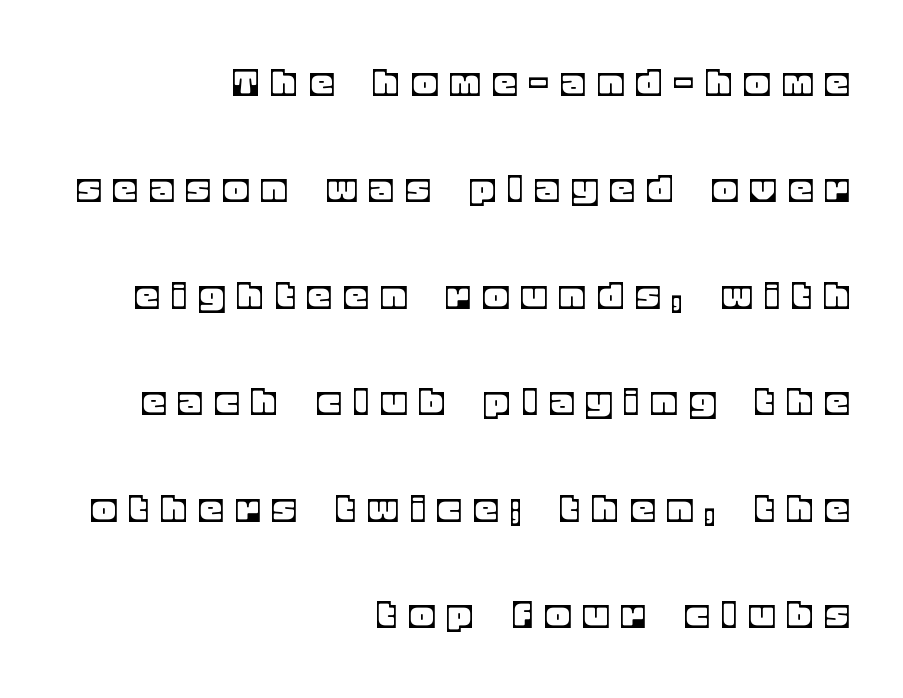
Q: Is the text italic (slanted)? A: No, it is upright.
Q: Is the text underlined? A: No.
Q: How is the paragraph aligned? A: Right-aligned.
Q: Is the spacing between letters normal or unusually wide? A: Unusually wide.
Q: Is the spacing between lines tight, normal or loose? A: Loose.
Q: Width (condensed, normal, or wide)? A: Normal.
Q: x-height? A: Large.
Q: Monospaced? A: No.
